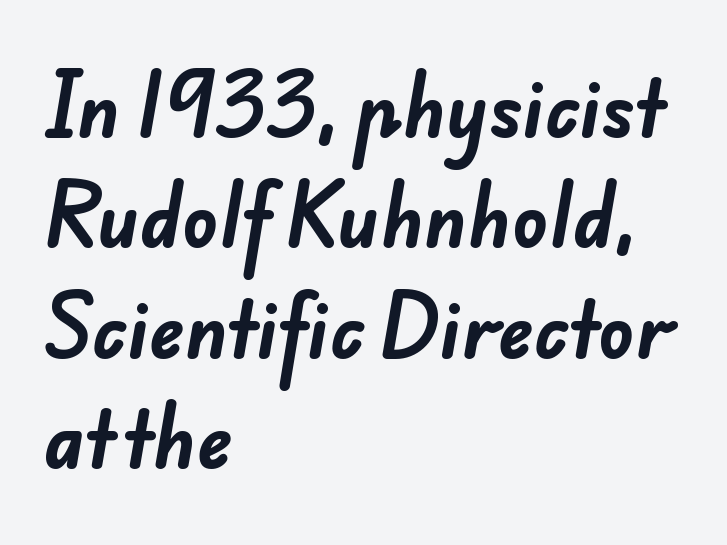
The image shows 74 px bold sans-serif type; set left-aligned, normal line spacing (1.49x), normal letter spacing, not underlined; low stroke contrast and a small x-height.
